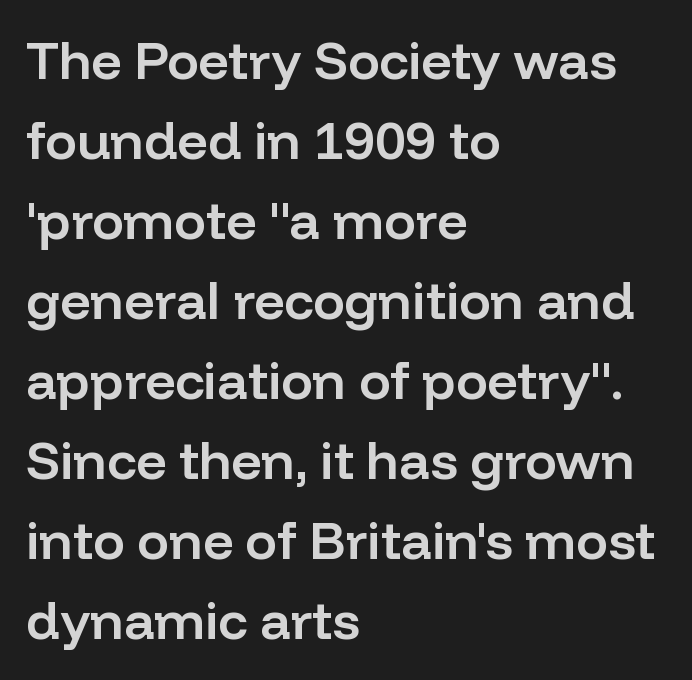
Q: Is the text bold? A: Semi-bold.
Q: Is the text italic (slanted)? A: No, it is upright.
Q: Is the typeface a serif or a sans-serif typeface? A: Sans-serif.
Q: Is the text underlined? A: No.
Q: How is the paragraph aligned? A: Left-aligned.
Q: Is the spacing between letters normal or unusually wide? A: Normal.
Q: Is the spacing between lines tight, normal or loose? A: Normal.
Q: Width (condensed, normal, or wide)? A: Normal.
Q: Stroke contrast? A: Low.
Q: x-height? A: Medium.
Q: Monospaced? A: No.
